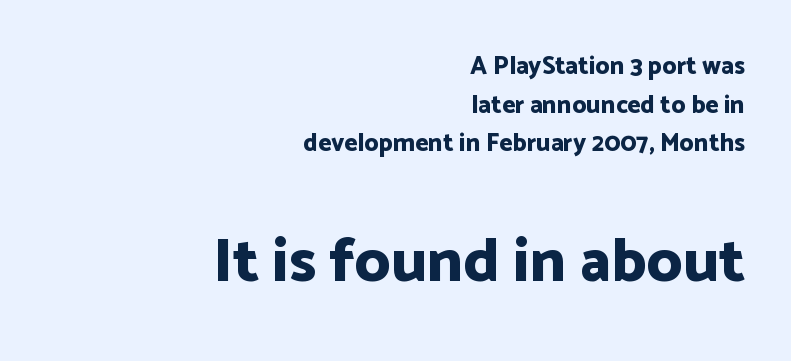
This is roman type, the default non-slanted kind. Emphasis by weight is at full strength: bold. Each letter keeps its own natural width here, so spacing adapts to shape. Grotesque or geometric, the face here clearly has no serifs. Rows of type keep a routine distance in the vertical direction. Any mark beneath the type? The region is blank.
